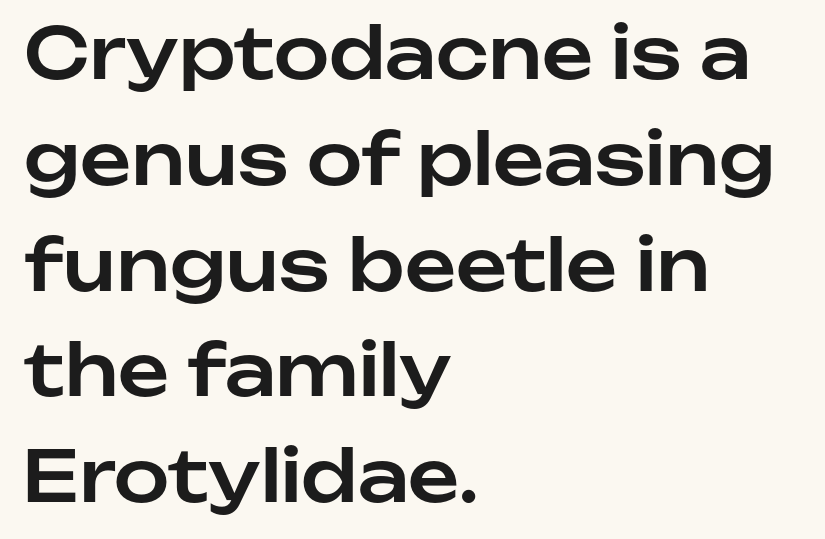
The image shows 71 px sans-serif type, upright; set left-aligned, normal line spacing (1.49x), normal letter spacing, not underlined; low stroke contrast and a medium x-height.
